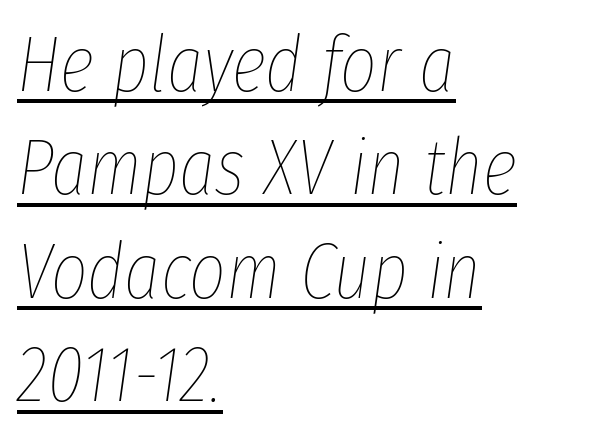
The image shows 79 px thin, condensed type, italic (leaning right); set left-aligned, normal line spacing (1.31x), normal letter spacing, underlined; low stroke contrast and a medium x-height.
